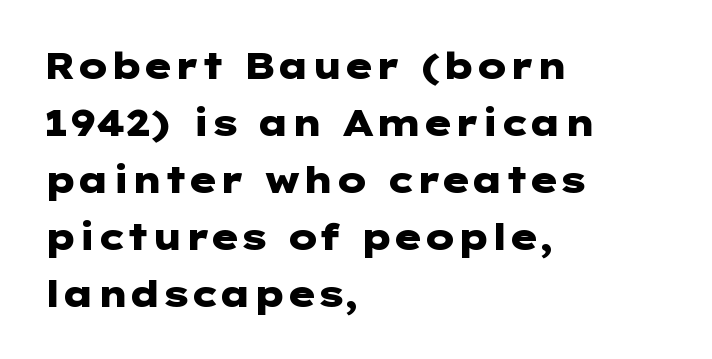
{"serif": "no", "italic": "no", "bold": "yes", "weight": "heavy", "width": "wide", "stroke_contrast": "low", "x_height": "medium", "underline": "no", "align": "left", "line_spacing": "normal", "line_spacing_ratio": 1.58, "letter_spacing": "normal", "letter_spacing_em": 0.0, "glyph_px": 36}
